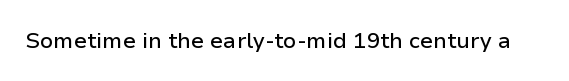
{"italic": "no", "underline": "no", "letter_spacing": "normal", "letter_spacing_em": 0.0, "glyph_px": 22}
